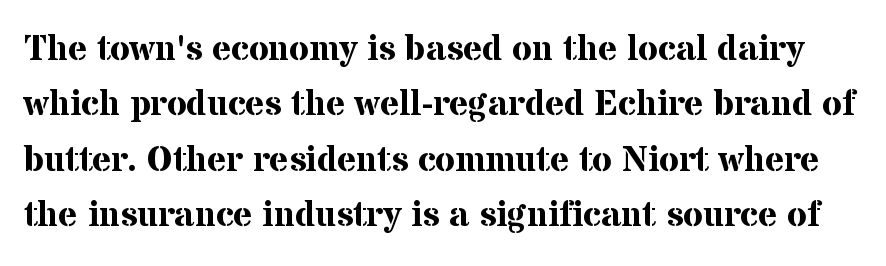
The image shows 36 px bold serif type, upright; set normal line spacing (1.54x), normal letter spacing, not underlined; medium stroke contrast and a medium x-height.
